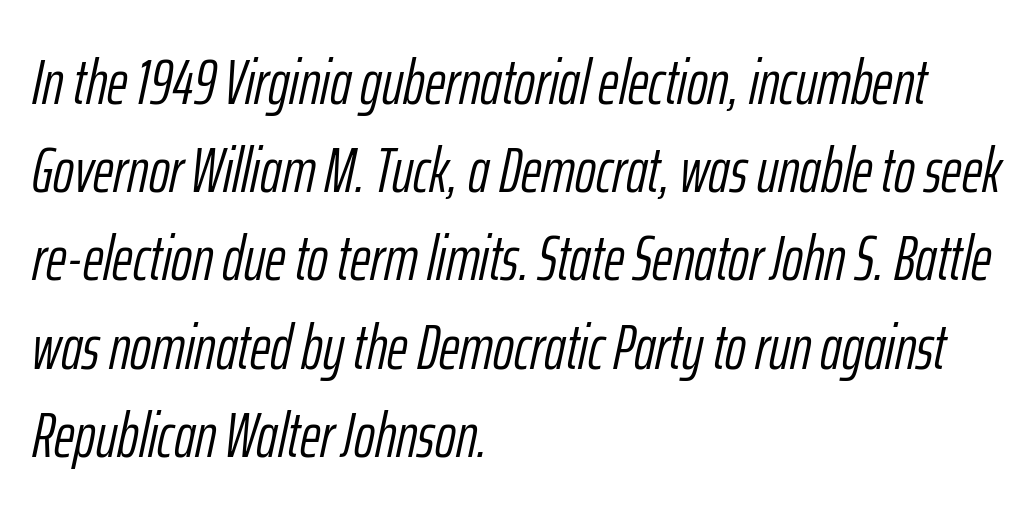
Compared with a typical body face, this is equally light or lighter still. Anything drawn beneath the words? Only blank space. The passage shown leans; its letterforms are oblique. This sample is left-justified, so line endings fall wherever the words run out.
